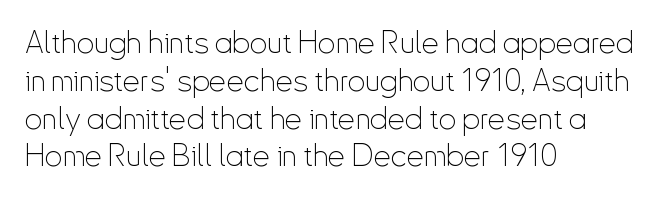
The image shows 31 px thin, condensed sans-serif type, upright; set left-aligned, line spacing 1.22x, normal letter spacing, not underlined; low stroke contrast and a small x-height.
